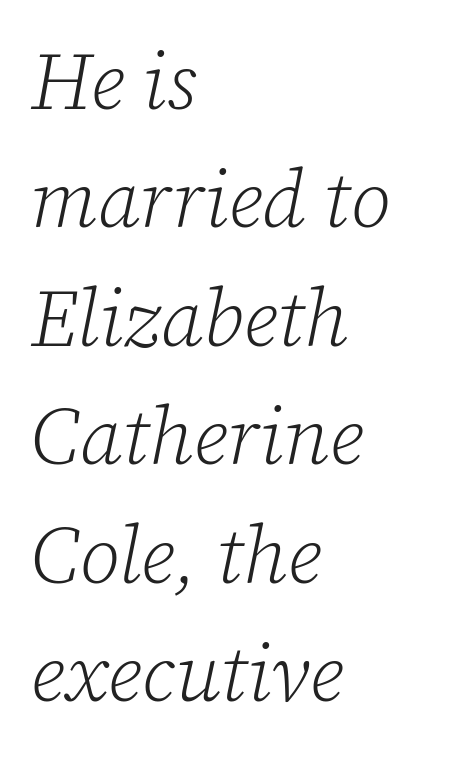
{"serif": "yes", "italic": "yes", "lean": "right", "slant_degrees": 12, "bold": "no", "weight": "light", "width": "normal", "stroke_contrast": "low", "x_height": "medium", "monospaced": "no", "underline": "no", "align": "left", "line_spacing": "normal", "line_spacing_ratio": 1.48, "letter_spacing": "normal", "letter_spacing_em": 0.0, "glyph_px": 80}
